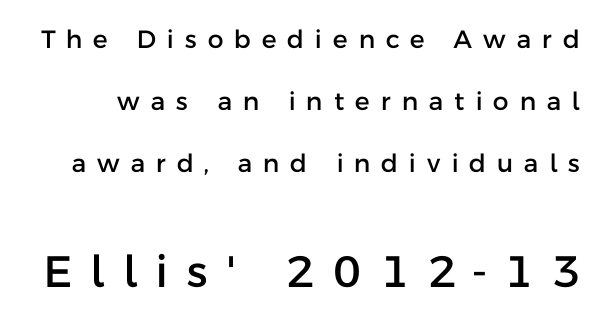
Q: Is the text italic (slanted)? A: No, it is upright.
Q: Is the typeface a serif or a sans-serif typeface? A: Sans-serif.
Q: Is the text underlined? A: No.
Q: Is the spacing between letters normal or unusually wide? A: Unusually wide.
Q: Is the spacing between lines tight, normal or loose? A: Loose.
Q: Which block of text is set in a larger size, the first (top) or the second (bottom)? A: The second (bottom) one.
Q: Width (condensed, normal, or wide)? A: Normal.
Q: Stroke contrast? A: Low.
Q: x-height? A: Medium.
Q: Monospaced? A: No.
